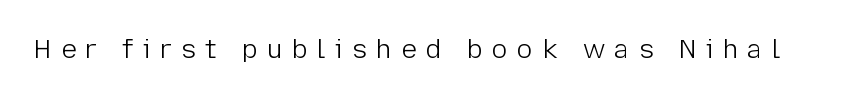
{"italic": "no", "bold": "no", "underline": "no", "letter_spacing": "wide", "letter_spacing_em": 0.36, "glyph_px": 26}
